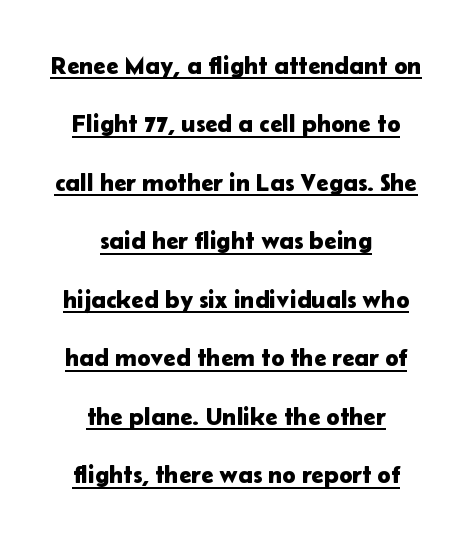
The image shows 25 px text type, upright; set centered, loose line spacing (2.34x), normal letter spacing, underlined.
